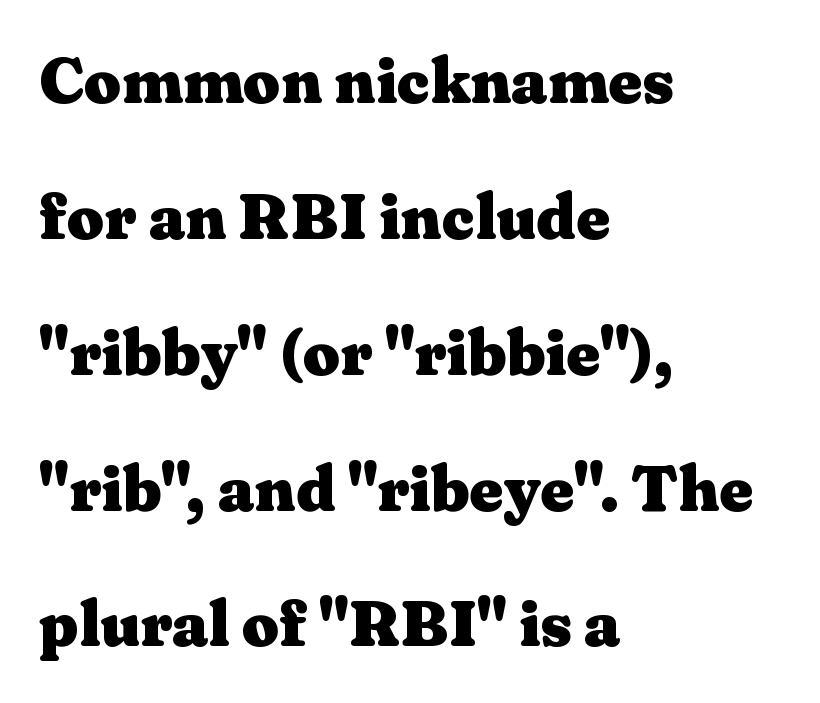
The gap between lines stays unmarked. Vertical strokes here are truly vertical. This is serif lettering, the kind often seen in printed books. The leading is generous, giving the passage an open texture. The glyphs have the mass of a bold cut.
